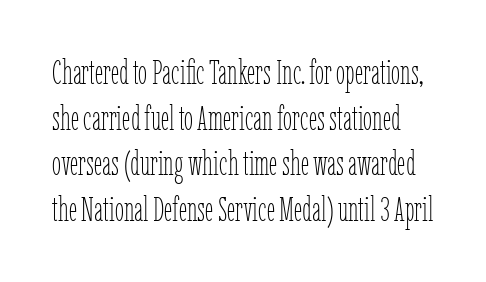
Q: Is the text bold? A: No.
Q: Is the text italic (slanted)? A: No, it is upright.
Q: Is the text underlined? A: No.
Q: Is the spacing between letters normal or unusually wide? A: Normal.
Q: Is the spacing between lines tight, normal or loose? A: Normal.
Q: Width (condensed, normal, or wide)? A: Condensed.
Q: Stroke contrast? A: Low.
Q: x-height? A: Medium.
Q: Monospaced? A: No.
